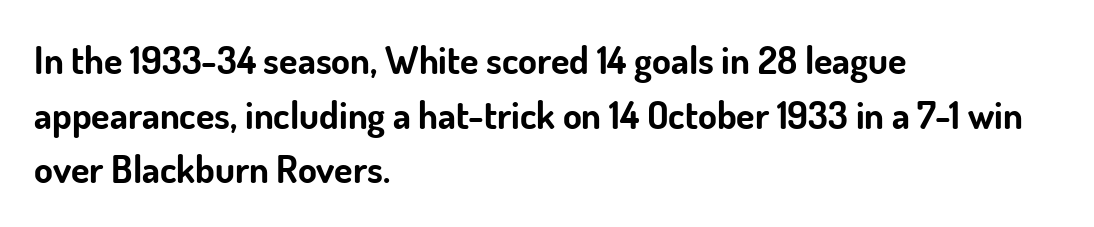
The image shows 38 px bold sans-serif type, upright; set left-aligned, normal line spacing (1.44x), normal letter spacing, not underlined; low stroke contrast and a small x-height.
